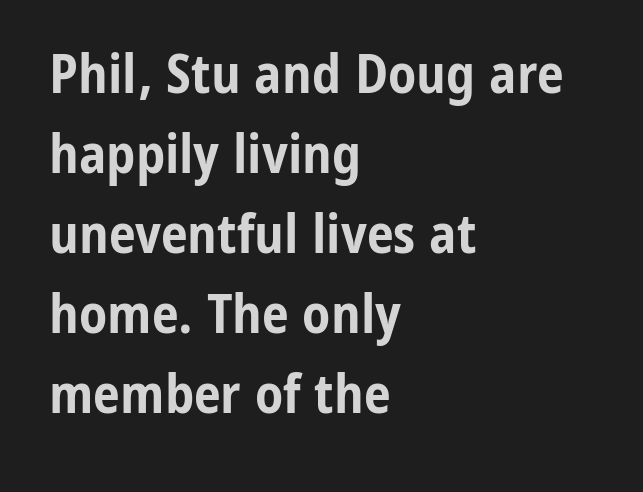
I'd describe the lettering as bold — thick and assertive. The gaps between neighbouring characters are ordinary and unremarkable. Nobody drew a line under any word here. Unlike a traditional serif, this face leaves its strokes unadorned. This sample uses an upright cut, with every glyph sitting square on the baseline. You could not count columns in this text — the font is proportionally spaced.
